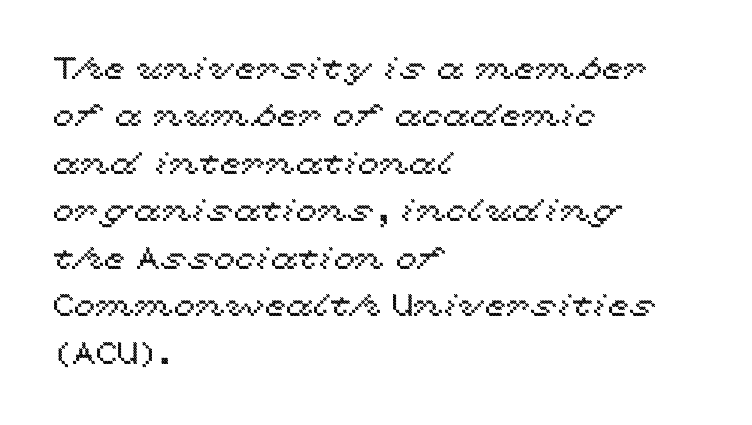
{"width": "wide", "x_height": "medium", "monospaced": "no", "underline": "no", "align": "left", "line_spacing": "normal", "line_spacing_ratio": 1.53, "letter_spacing": "normal", "letter_spacing_em": 0.0, "glyph_px": 31}
